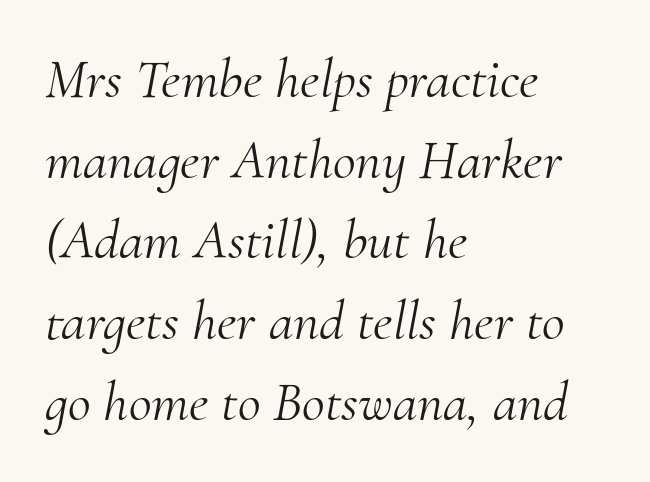
{"serif": "yes", "italic": "yes", "lean": "right", "slant_degrees": 10, "bold": "no", "weight": "light", "width": "normal", "stroke_contrast": "medium", "x_height": "small", "monospaced": "no", "underline": "no", "align": "left", "line_spacing": "normal", "line_spacing_ratio": 1.44, "letter_spacing": "normal", "letter_spacing_em": 0.0, "glyph_px": 56}
